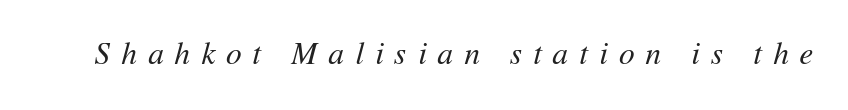
The image shows 31 px regular-weight type, italic (leaning right); set unusually wide letter spacing (+0.36 em), not underlined; medium stroke contrast and a medium x-height.
